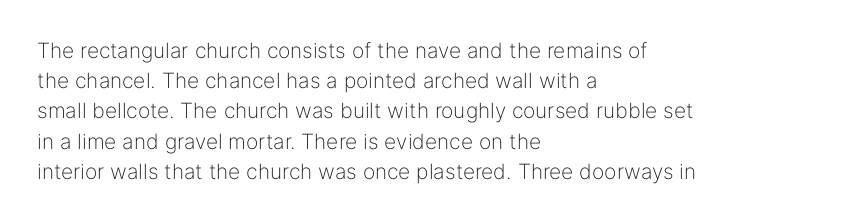
Regarding leading, the lines here are spaced in the standard way. Underline: absent. A classic flush-left, rag-right setting is used for this passage. Every character sits straight up, as roman type does.
